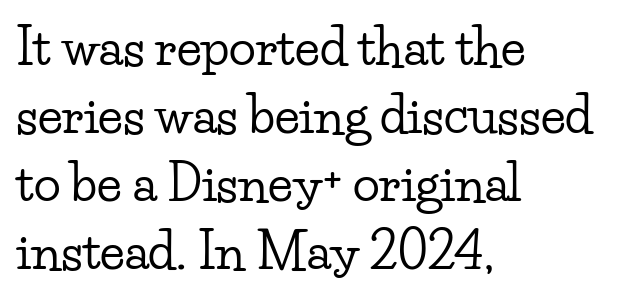
The image shows 50 px wide serif type, upright; set left-aligned, normal line spacing (1.36x), normal letter spacing, not underlined; low stroke contrast and a small x-height.
